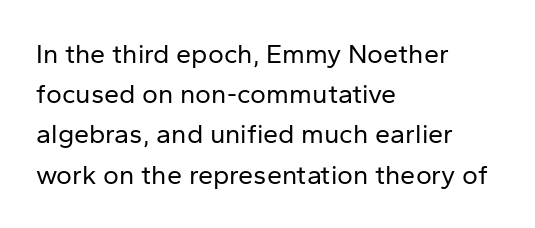
The image shows 27 px text type, upright; set left-aligned, normal line spacing (1.49x), normal letter spacing, not underlined.
